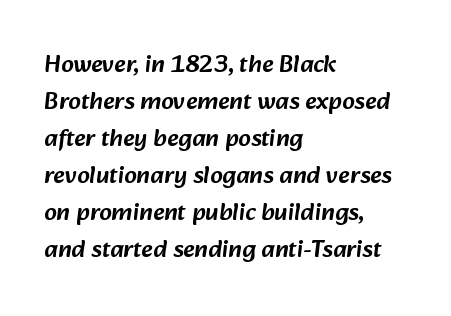
The specimen omits any rule beneath the text block's lines. Compared with typical body copy, the letter spacing here is the same. Compared with a centered layout, this one pins lines to the left instead. The rendering uses a moderate line-height, typical for paragraphs.
